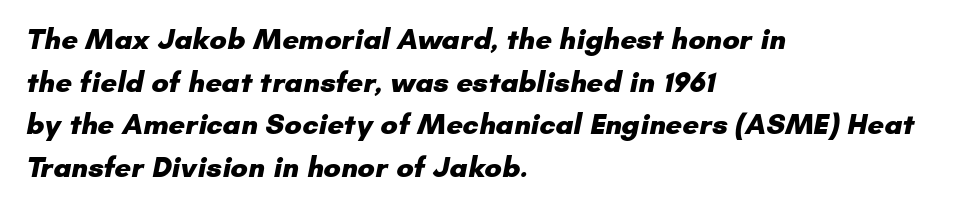
Q: Is the text bold? A: Yes.
Q: Is the typeface a serif or a sans-serif typeface? A: Sans-serif.
Q: Is the text underlined? A: No.
Q: How is the paragraph aligned? A: Left-aligned.
Q: Is the spacing between letters normal or unusually wide? A: Normal.
Q: Is the spacing between lines tight, normal or loose? A: Normal.
Q: Width (condensed, normal, or wide)? A: Normal.
Q: Stroke contrast? A: Low.
Q: x-height? A: Small.
Q: Monospaced? A: No.
